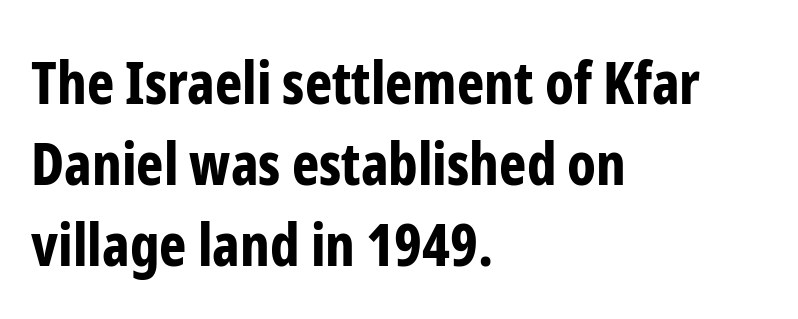
{"serif": "no", "italic": "no", "bold": "yes", "weight": "bold", "width": "condensed", "stroke_contrast": "low", "x_height": "medium", "monospaced": "no", "underline": "no", "align": "left", "line_spacing": "normal", "line_spacing_ratio": 1.4, "letter_spacing": "normal", "letter_spacing_em": 0.0, "glyph_px": 58}
